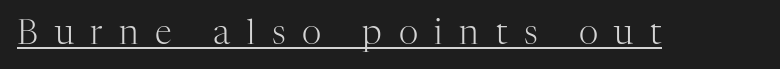
Weight class: somewhere from thin through regular. Varying glyph widths throughout — classic text-font behaviour. This rendering features underlined lettering. You can tell from the footed stems that serif type was used. The type is letterspaced generously, with wide tracking. Do the letters lean? They stand straight.
